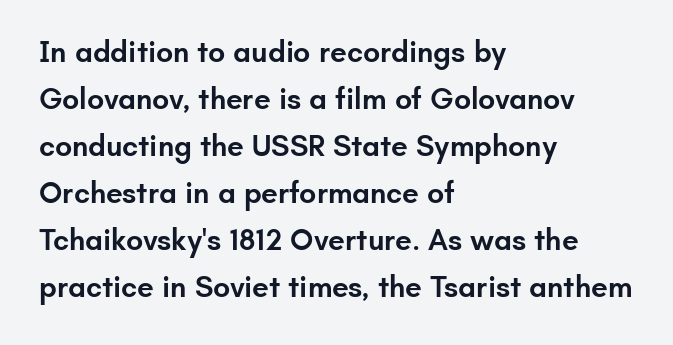
The image shows 30 px semibold sans-serif type, upright; set left-aligned, normal line spacing (1.57x), normal letter spacing, not underlined; low stroke contrast and a small x-height.
